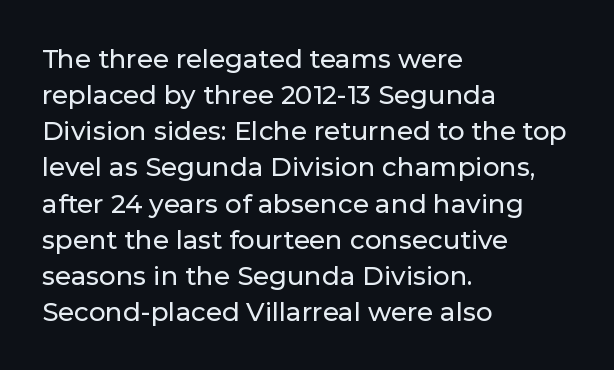
Q: Is the text italic (slanted)? A: No, it is upright.
Q: Is the text underlined? A: No.
Q: How is the paragraph aligned? A: Left-aligned.
Q: Is the spacing between letters normal or unusually wide? A: Normal.
Q: Is the spacing between lines tight, normal or loose? A: Normal.
